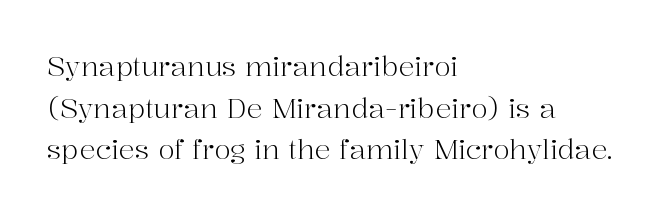
Q: Is the text bold? A: No.
Q: Is the text italic (slanted)? A: No, it is upright.
Q: Is the text underlined? A: No.
Q: How is the paragraph aligned? A: Left-aligned.
Q: Is the spacing between letters normal or unusually wide? A: Normal.
Q: Is the spacing between lines tight, normal or loose? A: Normal.
